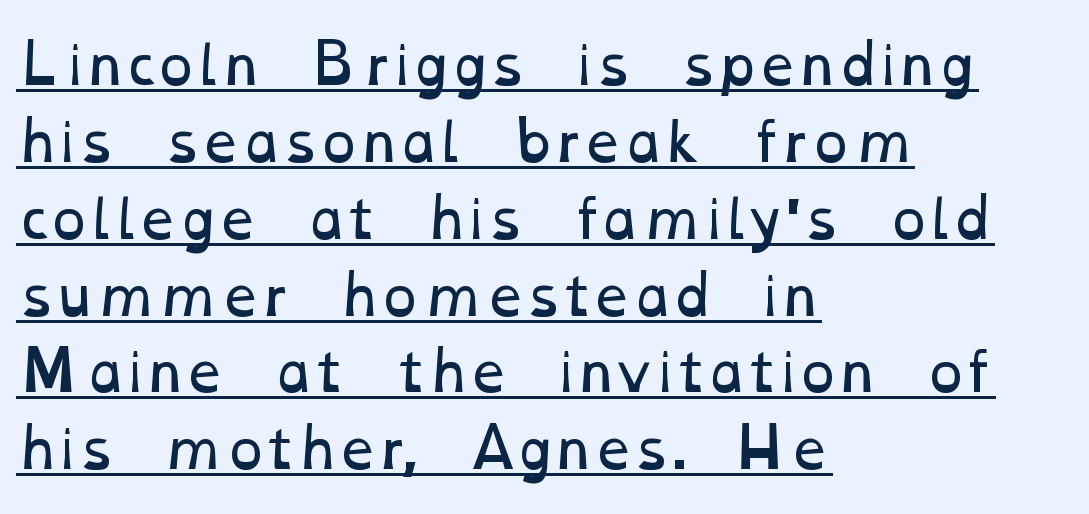
The image shows 53 px regular-weight, wide type; set left-aligned, normal line spacing (1.45x), normal letter spacing, underlined; low stroke contrast and a medium x-height.
